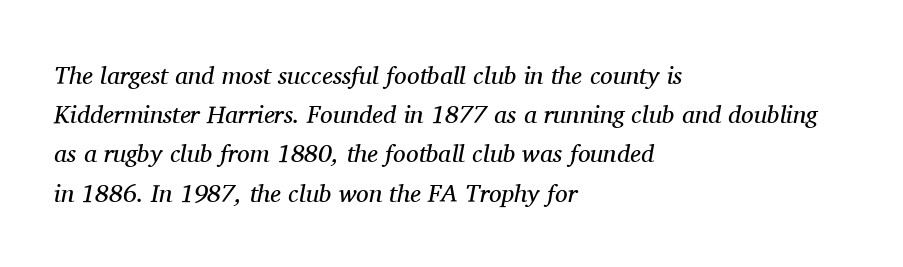
The image shows 25 px text type, italic (leaning right); set left-aligned, normal line spacing (1.57x), normal letter spacing, not underlined.
